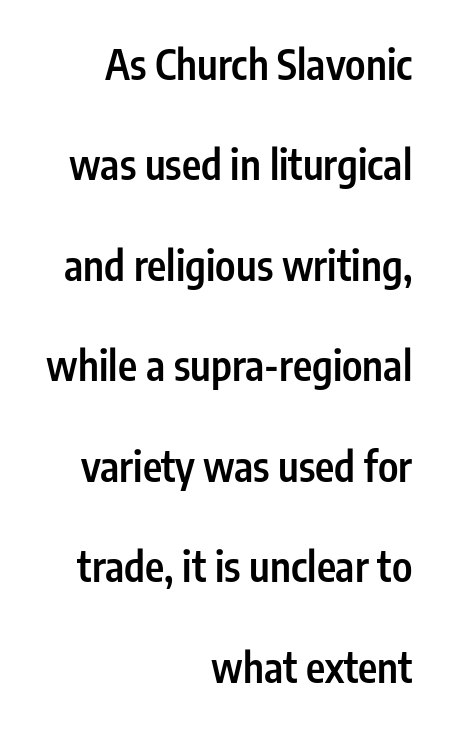
The image shows 41 px semibold, condensed sans-serif type, upright; set right-aligned, loose line spacing (2.45x), normal letter spacing, not underlined; low stroke contrast and a medium x-height.
